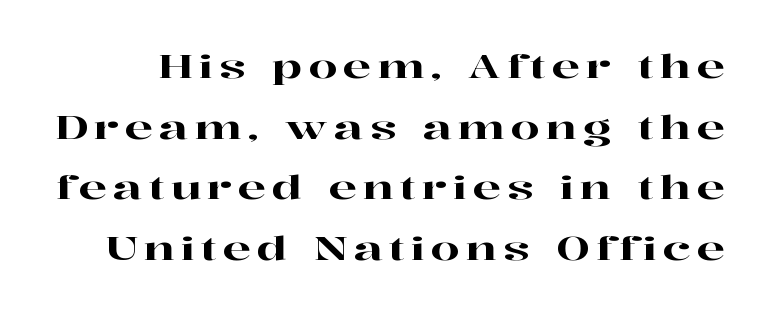
{"serif": "yes", "italic": "no", "width": "wide", "stroke_contrast": "high", "x_height": "medium", "monospaced": "no", "underline": "no", "line_spacing_ratio": 1.84, "glyph_px": 33}
